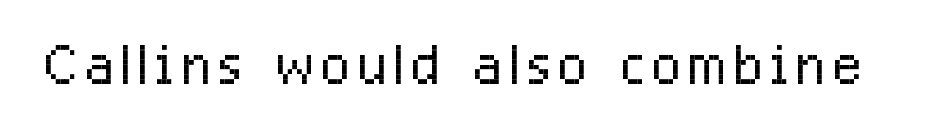
Q: Is the text bold? A: No.
Q: Is the text italic (slanted)? A: No, it is upright.
Q: Is the typeface a serif or a sans-serif typeface? A: Sans-serif.
Q: Is the text underlined? A: No.
Q: Width (condensed, normal, or wide)? A: Condensed.
Q: Stroke contrast? A: Low.
Q: x-height? A: Medium.
Q: Monospaced? A: No.
